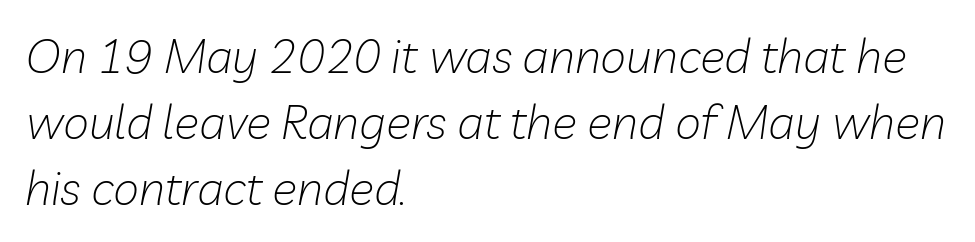
Q: Is the text bold? A: No.
Q: Is the text italic (slanted)? A: Yes, it leans right by about 10 degrees.
Q: Is the text underlined? A: No.
Q: How is the paragraph aligned? A: Left-aligned.
Q: Is the spacing between letters normal or unusually wide? A: Normal.
Q: Is the spacing between lines tight, normal or loose? A: Normal.
Q: Width (condensed, normal, or wide)? A: Normal.
Q: Stroke contrast? A: Low.
Q: x-height? A: Medium.
Q: Monospaced? A: No.
